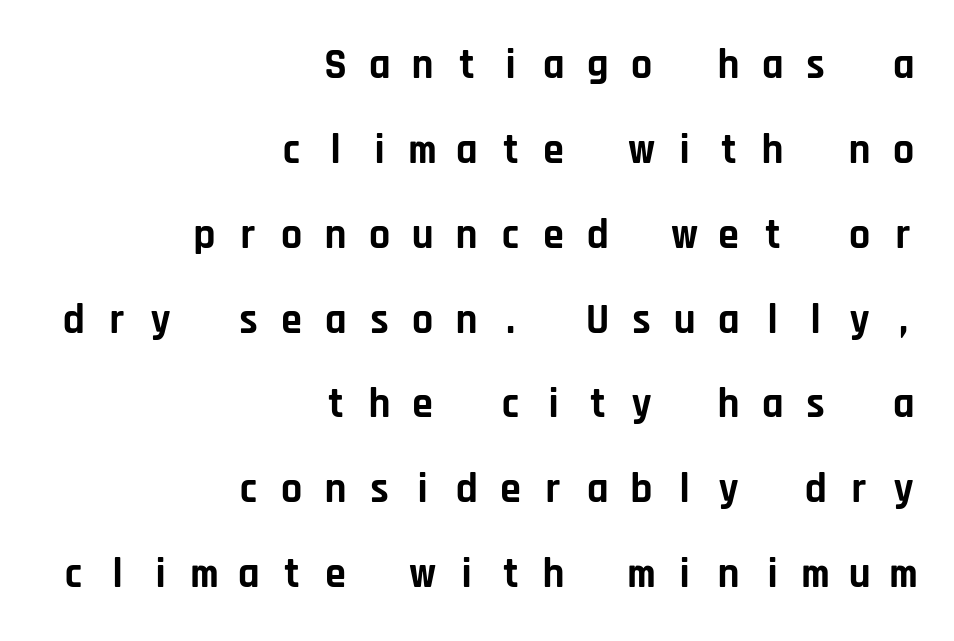
Serifs: no, the terminals of the letterforms are clean. Nope, not italic — everything's standing straight. Stroke thickness is high; the sample reads as a true bold. Every character here occupies the same horizontal width, giving the sample a typewriter-like rhythm.
